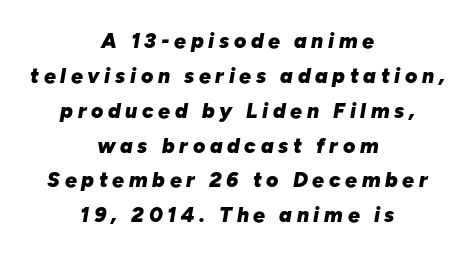
{"italic": "yes", "lean": "right", "slant_degrees": 10, "bold": "yes", "underline": "no", "align": "center", "line_spacing": "normal", "line_spacing_ratio": 1.66, "letter_spacing": "wide", "letter_spacing_em": 0.22, "glyph_px": 21}
